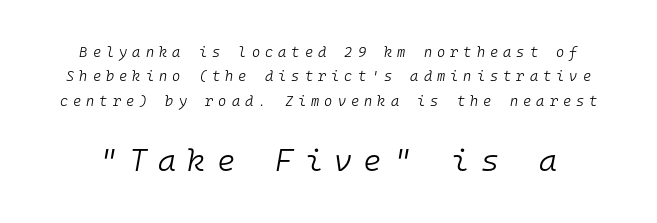
Characters follow at a spacing far wider than the type designer built in. The whole block is typeset with a tilt. A bare baseline throughout the passage. Looks like terminal output: every glyph gets an equal slot.
